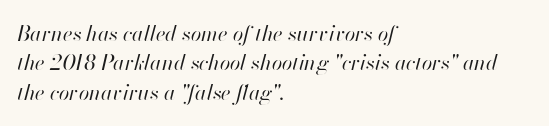
The image shows 21 px text type, italic (leaning right); set left-aligned, normal line spacing (1.4x), normal letter spacing, not underlined.
